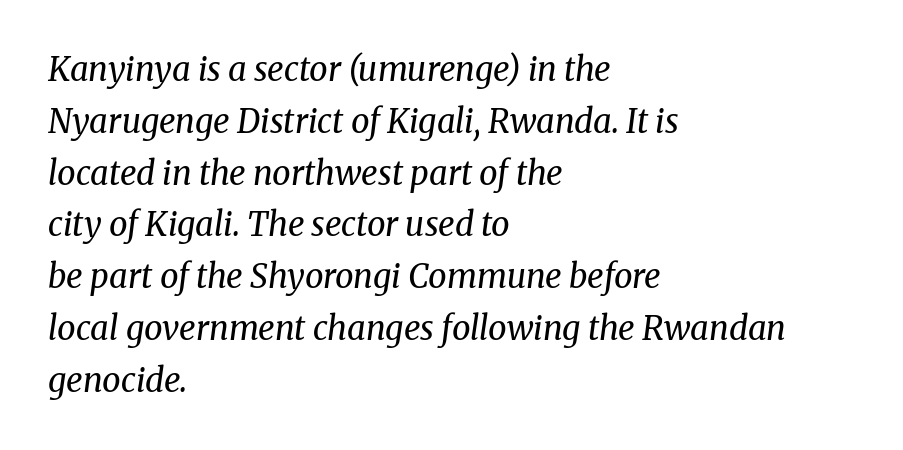
{"serif": "yes", "italic": "yes", "lean": "right", "slant_degrees": 8, "bold": "no", "weight": "regular", "width": "normal", "stroke_contrast": "medium", "x_height": "medium", "monospaced": "no", "underline": "no", "align": "left", "line_spacing": "normal", "line_spacing_ratio": 1.57, "letter_spacing": "normal", "letter_spacing_em": 0.0, "glyph_px": 33}
